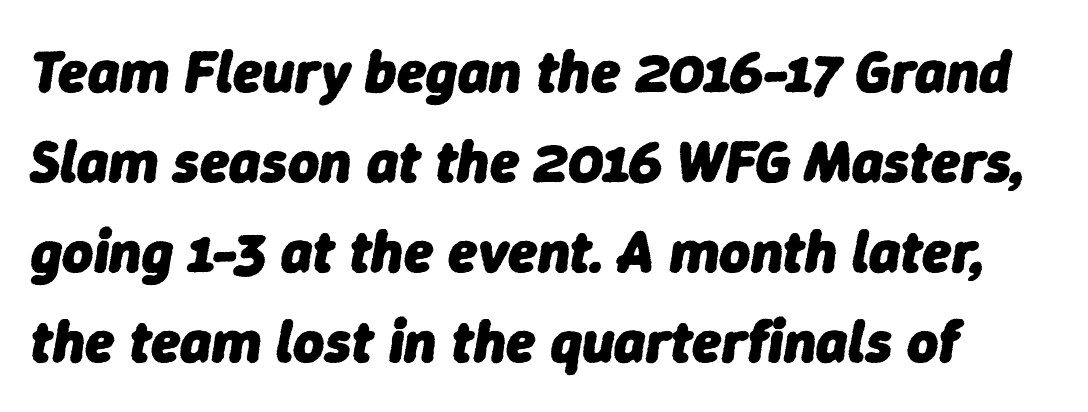
How heavy is the stroke? Heavy — this is a bold. Each letter keeps its own natural width here, so spacing adapts to shape. Italic: yes, the glyphs are oblique. In terms of leading, this rendering sits right in the middle. The zone under the glyphs is completely vacant. Glyph-to-glyph distance matches everyday printed text.
